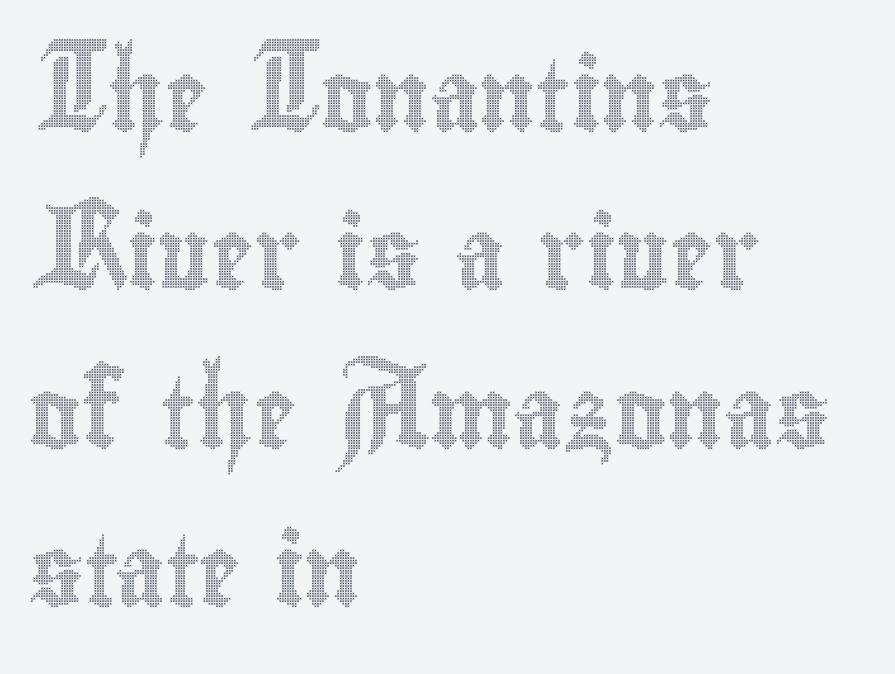
The image shows 71 px condensed type, upright; set left-aligned, loose line spacing (2.23x), normal letter spacing, not underlined; a small x-height.
